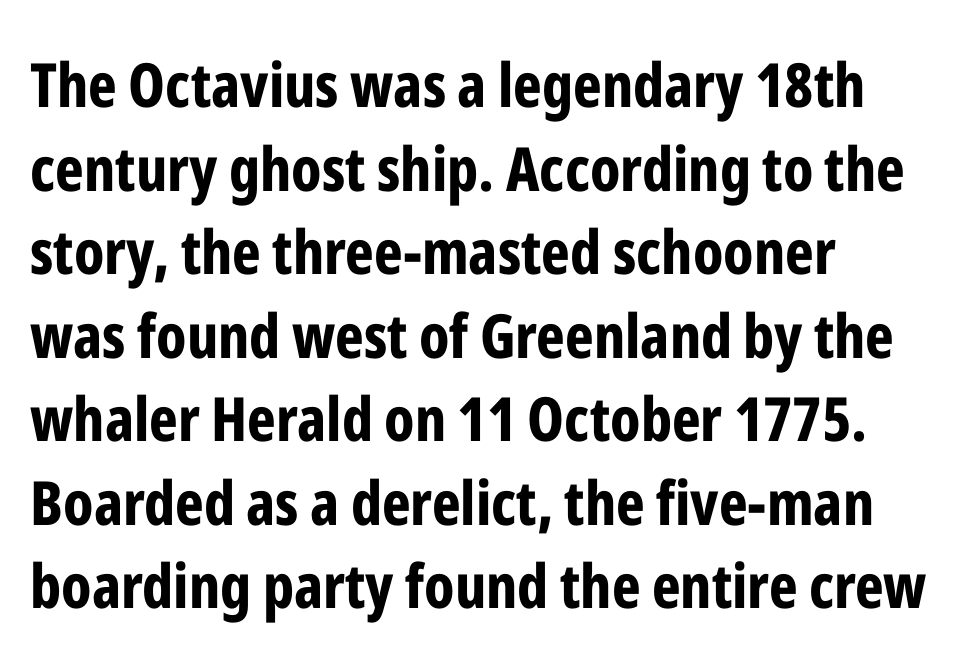
{"serif": "no", "italic": "no", "bold": "yes", "weight": "bold", "width": "condensed", "stroke_contrast": "low", "x_height": "medium", "monospaced": "no", "underline": "no", "align": "left", "line_spacing": "normal", "line_spacing_ratio": 1.37, "letter_spacing": "normal", "letter_spacing_em": 0.0, "glyph_px": 61}
